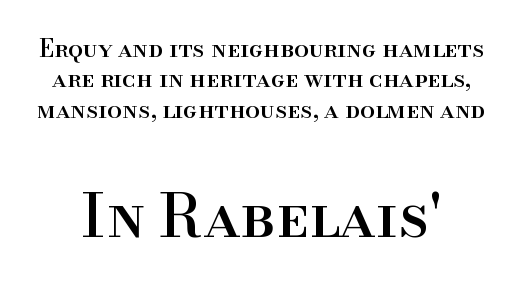
Does the bottom block carry the larger type? Yes, it does. Serifs: yes, visible at the terminals of the letterforms. A typesetter would call this zero additional tracking. Here the designer chose a conventional face with non-uniform glyph widths.
